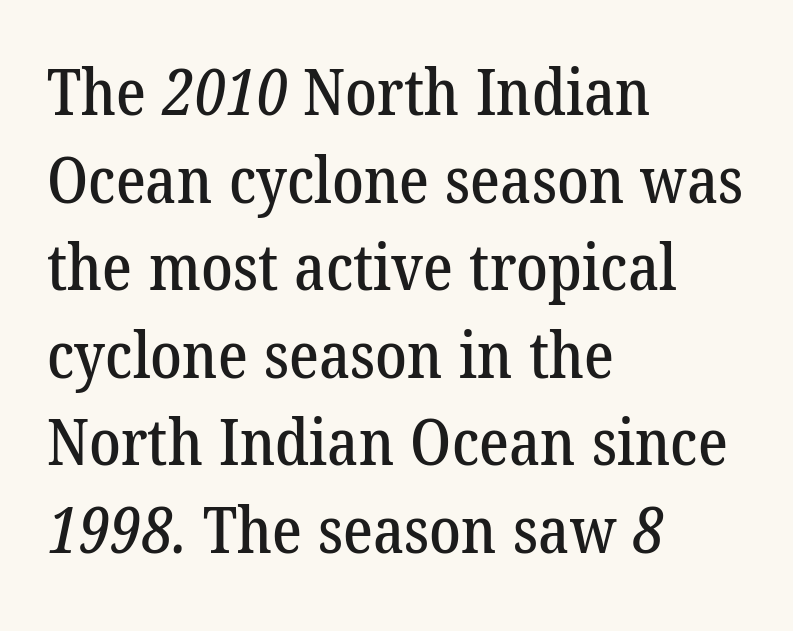
The image shows 63 px serif type; set left-aligned, normal line spacing (1.39x), normal letter spacing, not underlined; low stroke contrast and a medium x-height.
